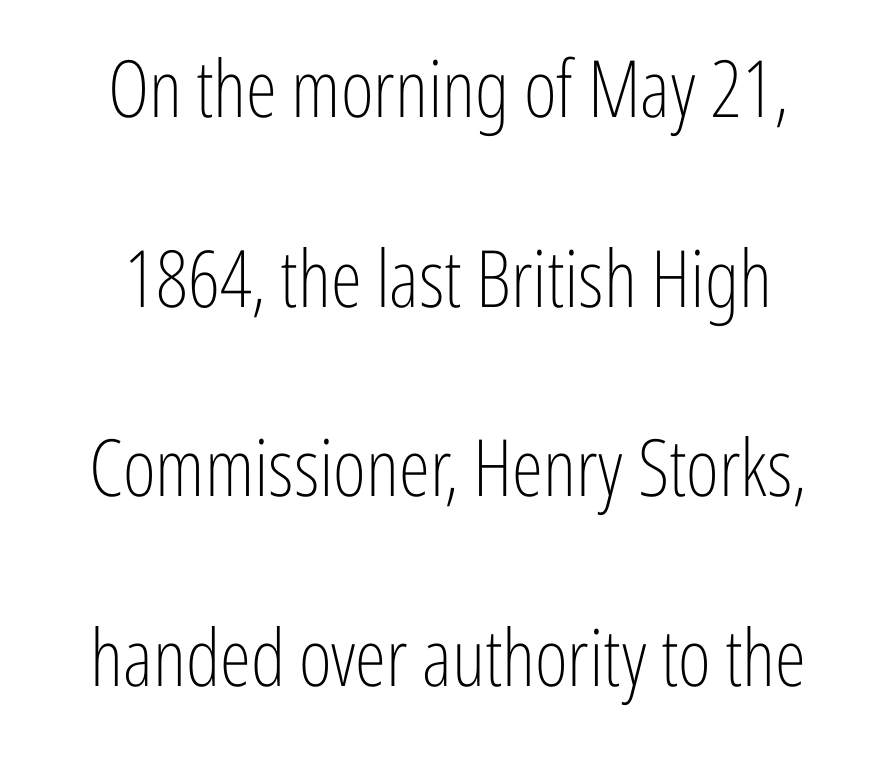
{"serif": "no", "italic": "no", "bold": "no", "weight": "light", "width": "condensed", "stroke_contrast": "low", "x_height": "medium", "monospaced": "no", "underline": "no", "align": "center", "line_spacing": "loose", "line_spacing_ratio": 2.4, "letter_spacing": "normal", "letter_spacing_em": 0.0, "glyph_px": 79}
